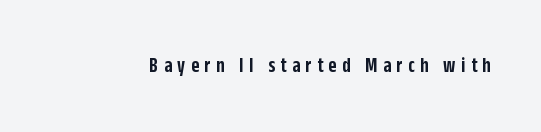
Q: Is the text bold? A: Semi-bold.
Q: Is the text italic (slanted)? A: No, it is upright.
Q: Is the text underlined? A: No.
Q: Is the spacing between letters normal or unusually wide? A: Unusually wide.
